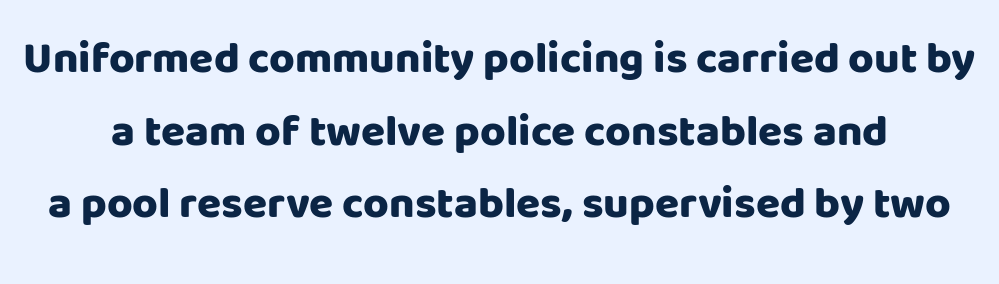
{"serif": "no", "italic": "no", "bold": "yes", "weight": "heavy", "width": "normal", "stroke_contrast": "low", "x_height": "large", "monospaced": "no", "underline": "no", "line_spacing": "normal", "line_spacing_ratio": 1.65, "letter_spacing": "normal", "letter_spacing_em": 0.0, "glyph_px": 44}
